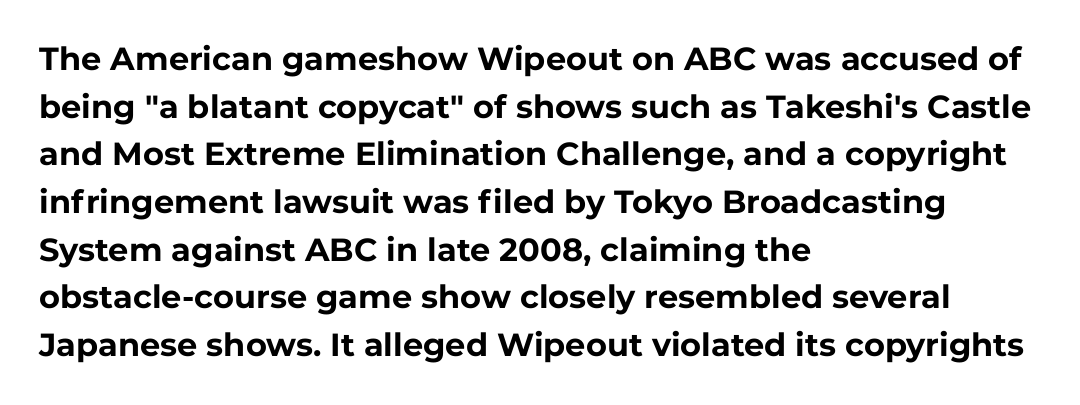
{"serif": "no", "italic": "no", "bold": "yes", "weight": "bold", "width": "normal", "stroke_contrast": "low", "x_height": "medium", "monospaced": "no", "underline": "no", "align": "left", "line_spacing": "normal", "line_spacing_ratio": 1.49, "letter_spacing": "normal", "letter_spacing_em": 0.0, "glyph_px": 32}
